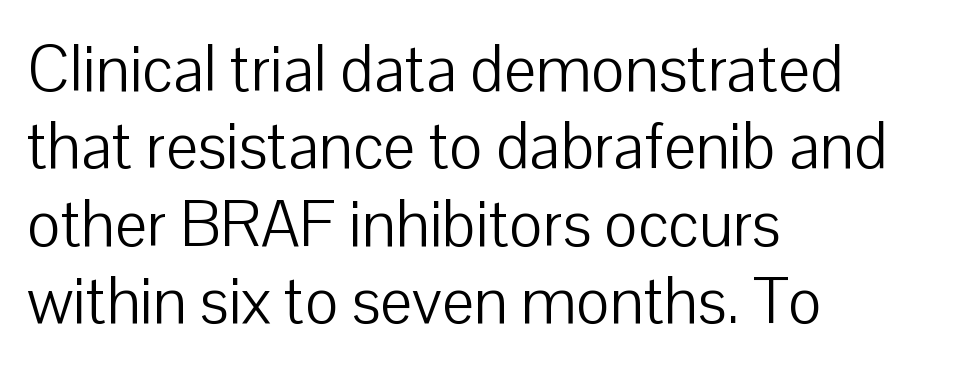
Q: Is the text bold? A: No.
Q: Is the text italic (slanted)? A: No, it is upright.
Q: Is the typeface a serif or a sans-serif typeface? A: Sans-serif.
Q: Is the text underlined? A: No.
Q: How is the paragraph aligned? A: Left-aligned.
Q: Is the spacing between letters normal or unusually wide? A: Normal.
Q: Width (condensed, normal, or wide)? A: Normal.
Q: Stroke contrast? A: Low.
Q: x-height? A: Medium.
Q: Monospaced? A: No.
